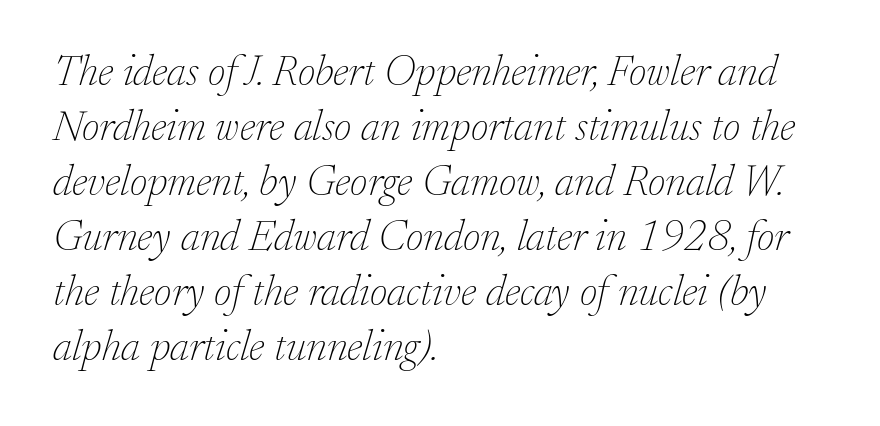
Q: Is the text bold? A: No.
Q: Is the text italic (slanted)? A: Yes, it leans right by about 17 degrees.
Q: Is the typeface a serif or a sans-serif typeface? A: Serif.
Q: Is the text underlined? A: No.
Q: How is the paragraph aligned? A: Left-aligned.
Q: Is the spacing between letters normal or unusually wide? A: Normal.
Q: Is the spacing between lines tight, normal or loose? A: Normal.
Q: Width (condensed, normal, or wide)? A: Normal.
Q: Stroke contrast? A: Low.
Q: x-height? A: Small.
Q: Monospaced? A: No.
